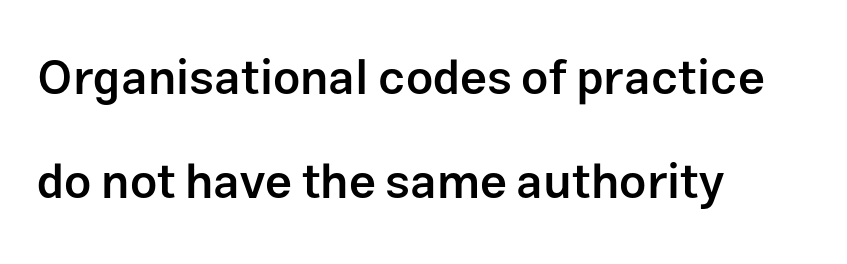
{"serif": "no", "italic": "no", "bold": "semi", "weight": "semibold", "width": "normal", "stroke_contrast": "low", "x_height": "medium", "monospaced": "no", "underline": "no", "align": "left", "line_spacing": "loose", "line_spacing_ratio": 2.16, "letter_spacing": "normal", "letter_spacing_em": 0.0, "glyph_px": 48}
